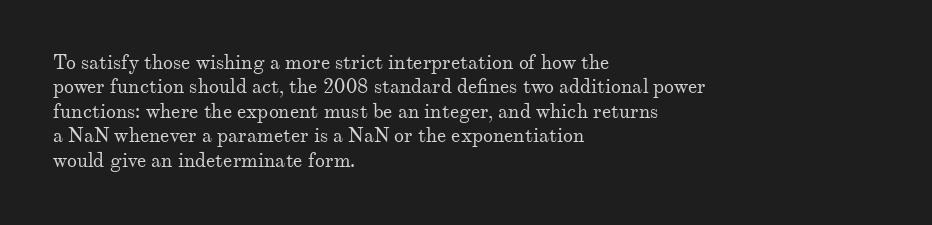
{"italic": "no", "bold": "no", "underline": "no", "align": "left", "line_spacing_ratio": 1.22, "letter_spacing": "normal", "letter_spacing_em": 0.0, "glyph_px": 20}
